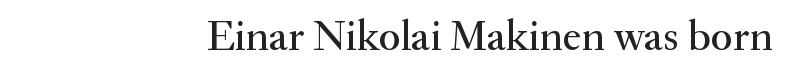
{"serif": "yes", "italic": "no", "width": "normal", "stroke_contrast": "medium", "x_height": "small", "monospaced": "no", "underline": "no", "align": "right", "letter_spacing": "normal", "letter_spacing_em": 0.0, "glyph_px": 43}
